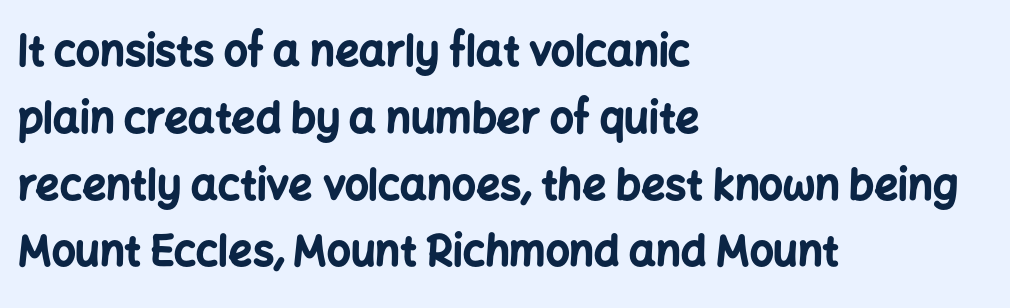
Weight: bold. Clear beneath every line of the passage. Rows of type keep a routine distance in the vertical direction. If you drew a line through each stem, it would be perfectly vertical. Each word holds together tightly as a unit, with standard inter-letter gaps.
